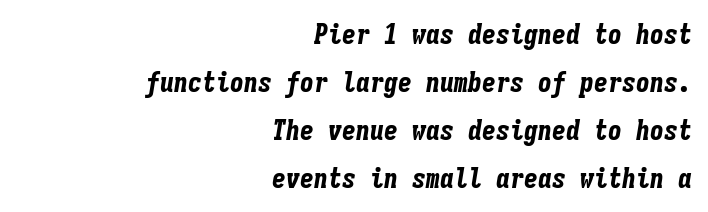
The image shows 28 px bold, condensed type, italic (leaning right), monospaced; set right-aligned, line spacing 1.71x, normal letter spacing, not underlined; low stroke contrast and a medium x-height.
